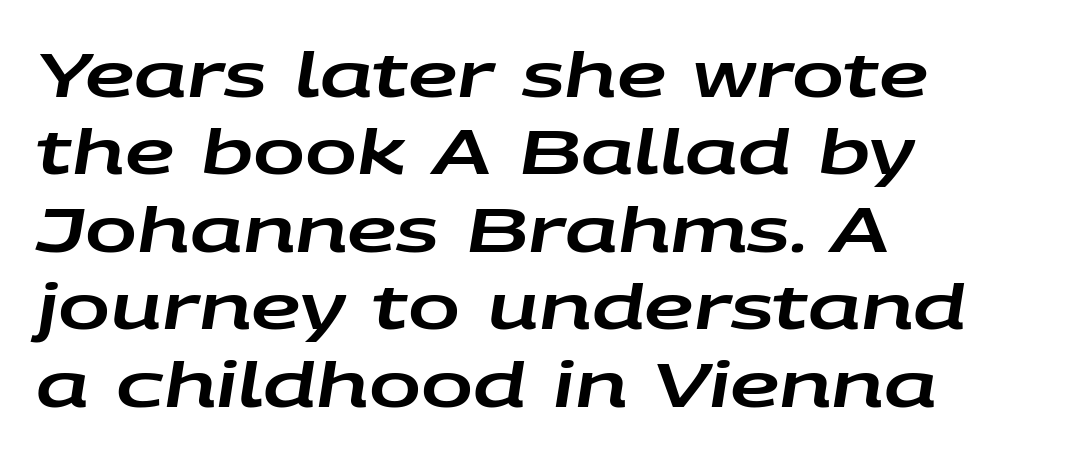
Glance below the letters and you will spot only blank space. If you drew a line through each stem, it would be angled. Tracking here is standard; glyphs follow each other at the usual distance. Think of a printed novel: that variable character pitch is what you see here. The paragraph has a hard left edge and a soft right edge. Vertical spacing — default.
